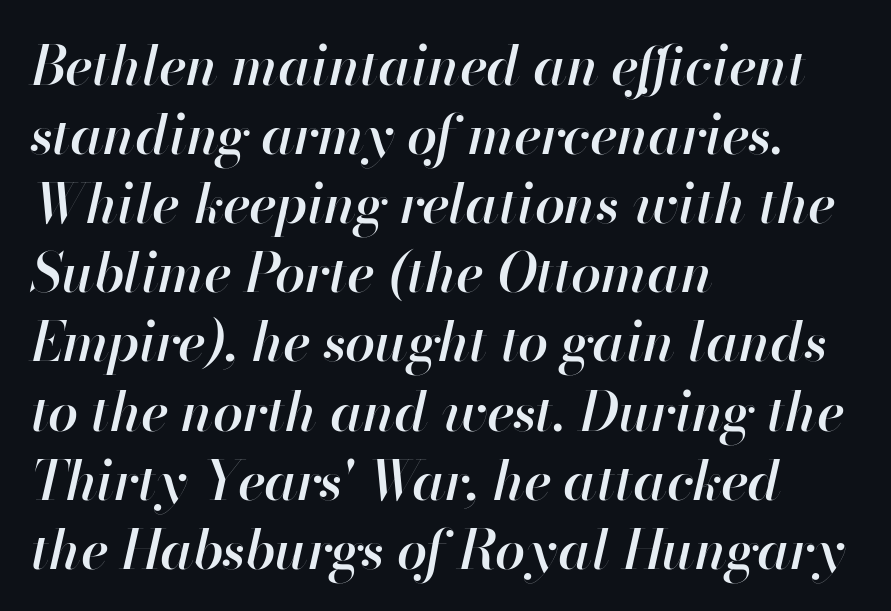
Q: Is the text bold? A: Semi-bold.
Q: Is the text italic (slanted)? A: Yes, it leans right by about 13 degrees.
Q: Is the text underlined? A: No.
Q: How is the paragraph aligned? A: Left-aligned.
Q: Is the spacing between letters normal or unusually wide? A: Normal.
Q: Is the spacing between lines tight, normal or loose? A: Normal.
Q: Width (condensed, normal, or wide)? A: Normal.
Q: Stroke contrast? A: High.
Q: x-height? A: Small.
Q: Monospaced? A: No.
